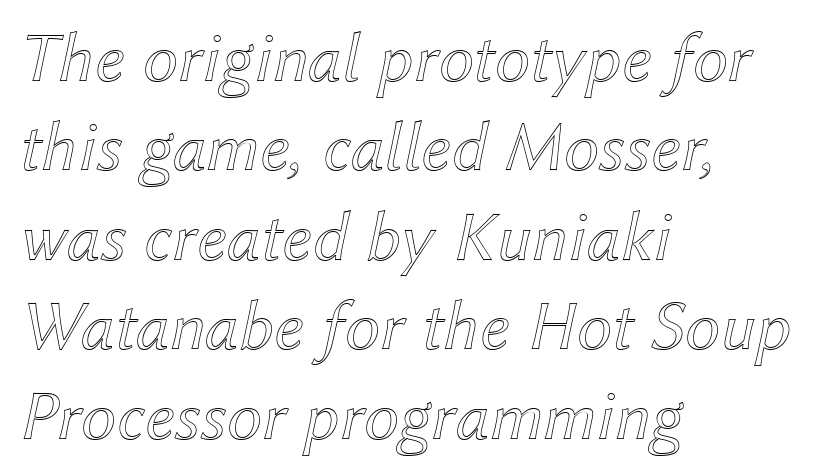
{"italic": "yes", "lean": "right", "slant_degrees": 12, "width": "normal", "x_height": "medium", "monospaced": "no", "underline": "no", "align": "left", "line_spacing": "normal", "line_spacing_ratio": 1.26, "letter_spacing": "normal", "letter_spacing_em": 0.0, "glyph_px": 71}
